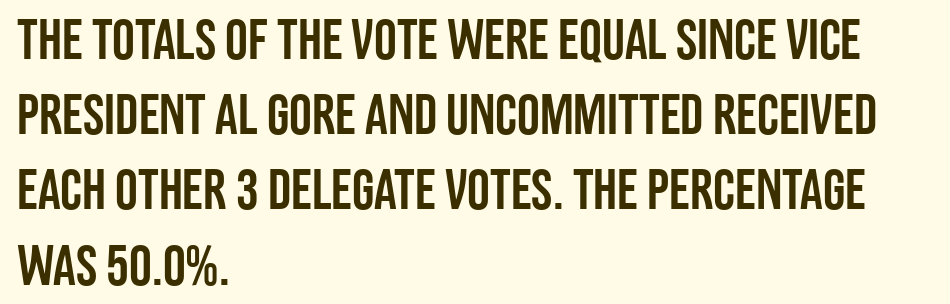
The image shows 57 px condensed sans-serif type, upright; set left-aligned, normal line spacing (1.32x), normal letter spacing, not underlined; low stroke contrast and a large x-height.
